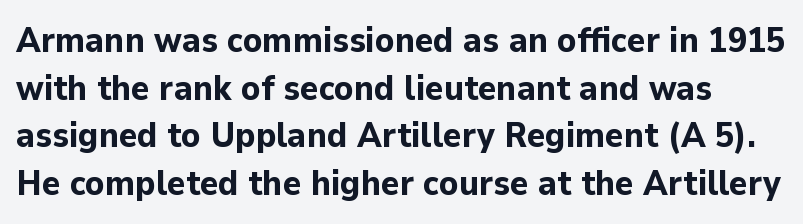
{"serif": "no", "italic": "no", "bold": "yes", "weight": "bold", "width": "normal", "stroke_contrast": "low", "x_height": "medium", "monospaced": "no", "underline": "no", "line_spacing": "normal", "line_spacing_ratio": 1.36, "letter_spacing": "normal", "letter_spacing_em": 0.0, "glyph_px": 35}
